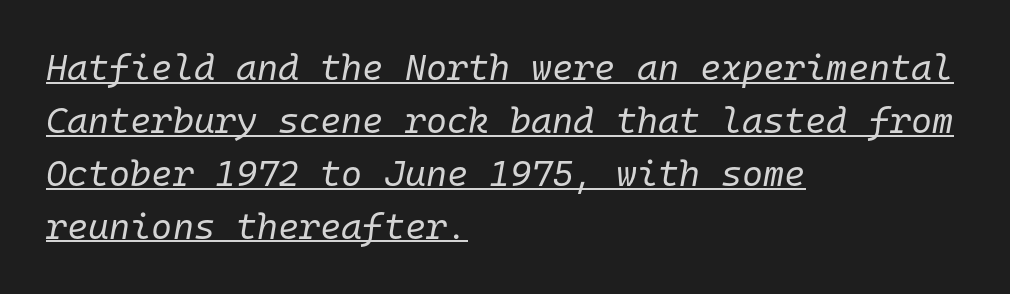
Q: Is the text bold? A: No.
Q: Is the text italic (slanted)? A: Yes, it leans right by about 10 degrees.
Q: Is the text underlined? A: Yes.
Q: How is the paragraph aligned? A: Left-aligned.
Q: Is the spacing between letters normal or unusually wide? A: Normal.
Q: Is the spacing between lines tight, normal or loose? A: Normal.
Q: Width (condensed, normal, or wide)? A: Normal.
Q: Stroke contrast? A: Low.
Q: x-height? A: Medium.
Q: Monospaced? A: Yes.
